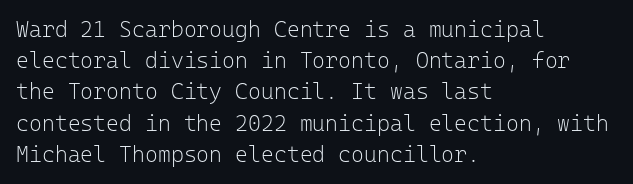
Q: Is the text bold? A: No.
Q: Is the text italic (slanted)? A: No, it is upright.
Q: Is the text underlined? A: No.
Q: How is the paragraph aligned? A: Left-aligned.
Q: Is the spacing between letters normal or unusually wide? A: Normal.
Q: Is the spacing between lines tight, normal or loose? A: Normal.
